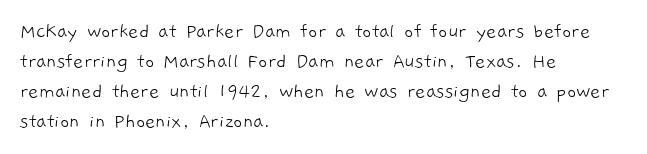
Q: Is the text bold? A: No.
Q: Is the text underlined? A: No.
Q: How is the paragraph aligned? A: Left-aligned.
Q: Is the spacing between letters normal or unusually wide? A: Normal.
Q: Is the spacing between lines tight, normal or loose? A: Normal.
